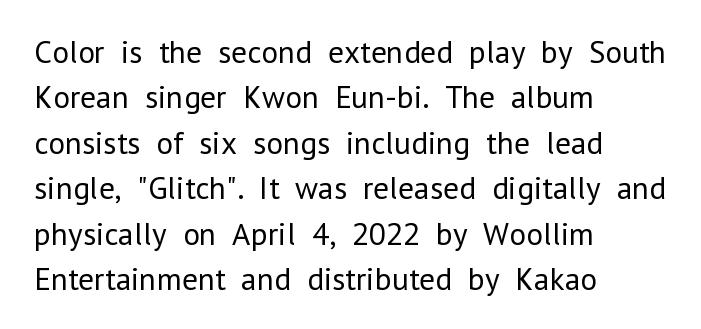
Q: Is the text bold? A: No.
Q: Is the text italic (slanted)? A: No, it is upright.
Q: Is the typeface a serif or a sans-serif typeface? A: Sans-serif.
Q: Is the text underlined? A: No.
Q: How is the paragraph aligned? A: Left-aligned.
Q: Is the spacing between letters normal or unusually wide? A: Normal.
Q: Is the spacing between lines tight, normal or loose? A: Normal.
Q: Width (condensed, normal, or wide)? A: Normal.
Q: Stroke contrast? A: Low.
Q: x-height? A: Medium.
Q: Monospaced? A: No.
